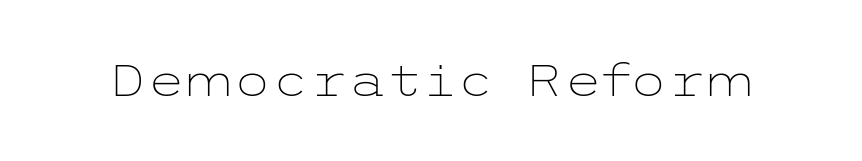
{"serif": "no", "italic": "no", "bold": "no", "weight": "light", "width": "wide", "stroke_contrast": "low", "x_height": "medium", "underline": "no", "letter_spacing": "normal", "letter_spacing_em": 0.0, "glyph_px": 44}
